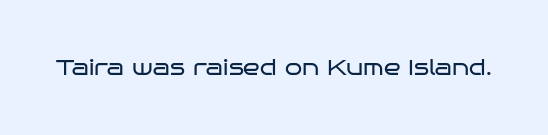
The image shows 22 px text type, upright; set normal letter spacing, not underlined.
